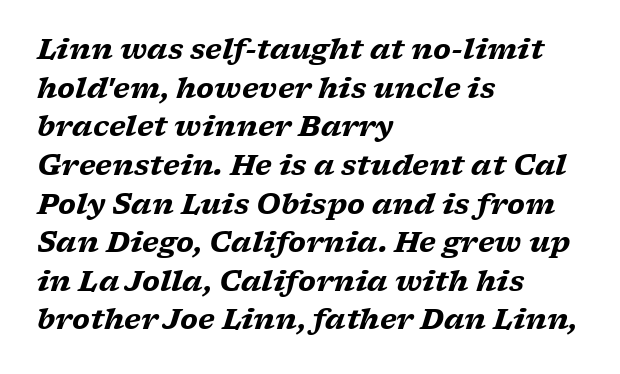
Q: Is the text bold? A: Yes.
Q: Is the text italic (slanted)? A: Yes, it leans right by about 17 degrees.
Q: Is the typeface a serif or a sans-serif typeface? A: Serif.
Q: Is the text underlined? A: No.
Q: How is the paragraph aligned? A: Left-aligned.
Q: Is the spacing between letters normal or unusually wide? A: Normal.
Q: Is the spacing between lines tight, normal or loose? A: Normal.
Q: Width (condensed, normal, or wide)? A: Wide.
Q: Stroke contrast? A: Low.
Q: x-height? A: Medium.
Q: Monospaced? A: No.
